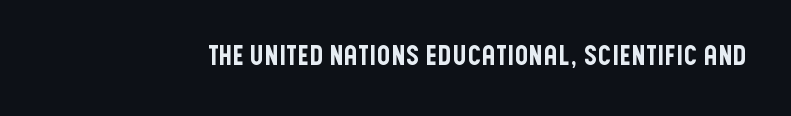
This rendering leaves character spacing at its baseline value. Has an underline been added? It has not. No italicization has been applied; the sample stays upright.
